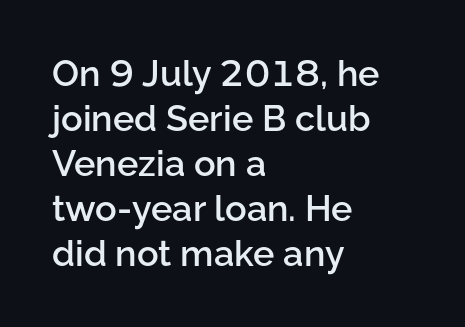
Q: Is the text bold? A: Semi-bold.
Q: Is the text italic (slanted)? A: No, it is upright.
Q: Is the typeface a serif or a sans-serif typeface? A: Sans-serif.
Q: Is the text underlined? A: No.
Q: How is the paragraph aligned? A: Left-aligned.
Q: Is the spacing between letters normal or unusually wide? A: Normal.
Q: Is the spacing between lines tight, normal or loose? A: Normal.
Q: Width (condensed, normal, or wide)? A: Normal.
Q: Stroke contrast? A: Low.
Q: x-height? A: Medium.
Q: Monospaced? A: No.
